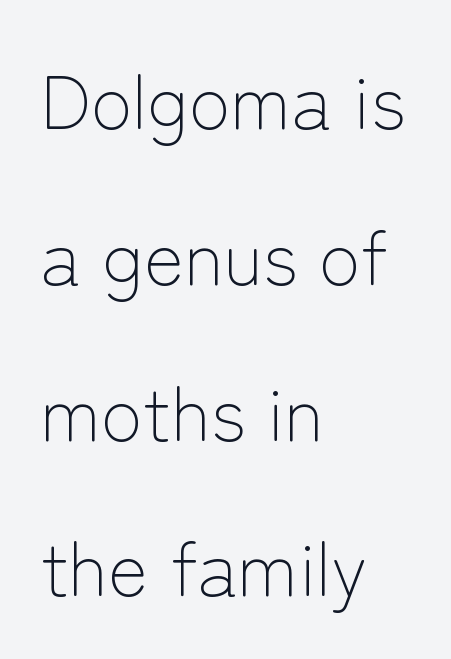
The image shows 76 px light sans-serif type, upright; set left-aligned, loose line spacing (2.05x), normal letter spacing, not underlined; low stroke contrast and a medium x-height.
